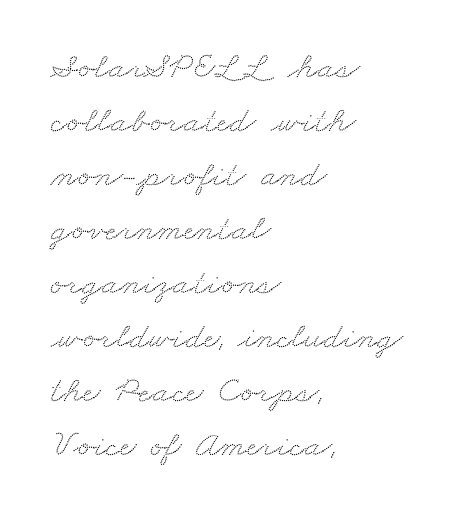
Q: Is the typeface a serif or a sans-serif typeface? A: Serif.
Q: Is the text underlined? A: No.
Q: How is the paragraph aligned? A: Left-aligned.
Q: Is the spacing between letters normal or unusually wide? A: Normal.
Q: Is the spacing between lines tight, normal or loose? A: Normal.
Q: Width (condensed, normal, or wide)? A: Wide.
Q: Stroke contrast? A: Medium.
Q: x-height? A: Small.
Q: Monospaced? A: No.
